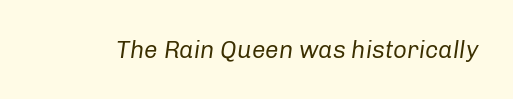
Q: Is the text bold? A: No.
Q: Is the text italic (slanted)? A: Yes, it leans right by about 8 degrees.
Q: Is the text underlined? A: No.
Q: Is the spacing between letters normal or unusually wide? A: Normal.
